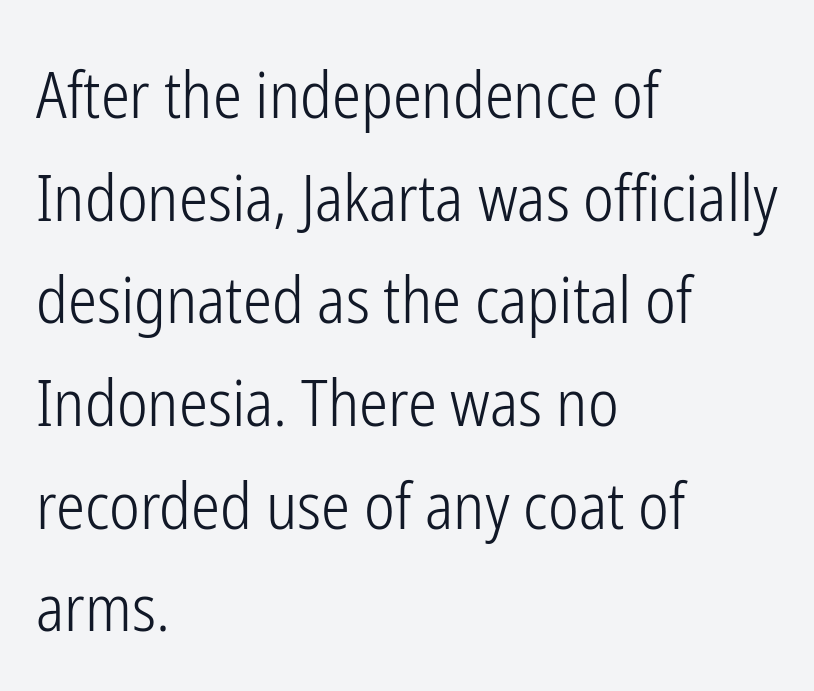
Q: Is the text bold? A: No.
Q: Is the text italic (slanted)? A: No, it is upright.
Q: Is the typeface a serif or a sans-serif typeface? A: Sans-serif.
Q: Is the text underlined? A: No.
Q: How is the paragraph aligned? A: Left-aligned.
Q: Is the spacing between letters normal or unusually wide? A: Normal.
Q: Is the spacing between lines tight, normal or loose? A: Normal.
Q: Width (condensed, normal, or wide)? A: Condensed.
Q: Stroke contrast? A: Low.
Q: x-height? A: Medium.
Q: Monospaced? A: No.
